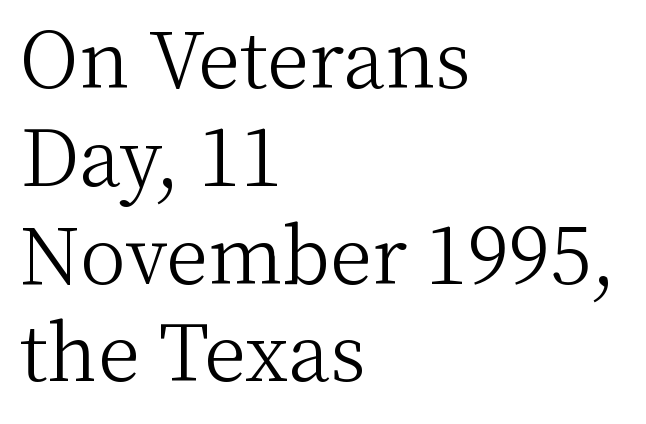
Q: Is the text bold? A: No.
Q: Is the text italic (slanted)? A: No, it is upright.
Q: Is the typeface a serif or a sans-serif typeface? A: Serif.
Q: Is the text underlined? A: No.
Q: How is the paragraph aligned? A: Left-aligned.
Q: Is the spacing between letters normal or unusually wide? A: Normal.
Q: Is the spacing between lines tight, normal or loose? A: Normal.
Q: Width (condensed, normal, or wide)? A: Normal.
Q: Stroke contrast? A: Medium.
Q: x-height? A: Medium.
Q: Monospaced? A: No.
